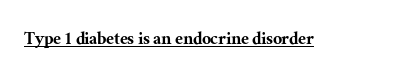
{"italic": "no", "underline": "yes", "letter_spacing": "normal", "letter_spacing_em": 0.0, "glyph_px": 20}
